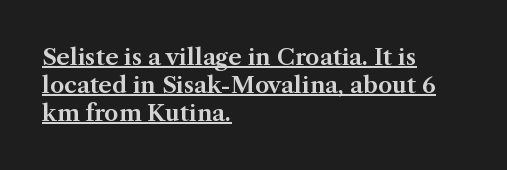
{"italic": "no", "underline": "yes", "align": "left", "line_spacing_ratio": 1.22, "letter_spacing": "normal", "letter_spacing_em": 0.0, "glyph_px": 23}
